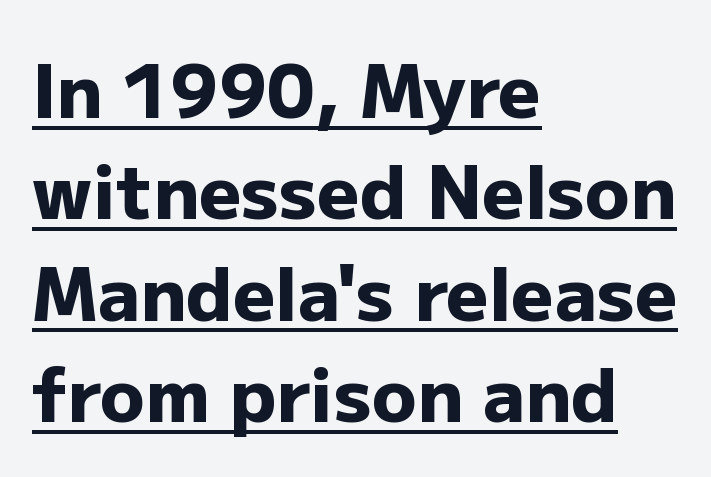
The image shows 74 px heavy sans-serif type, upright; set left-aligned, normal line spacing (1.37x), normal letter spacing, underlined; low stroke contrast and a medium x-height.
